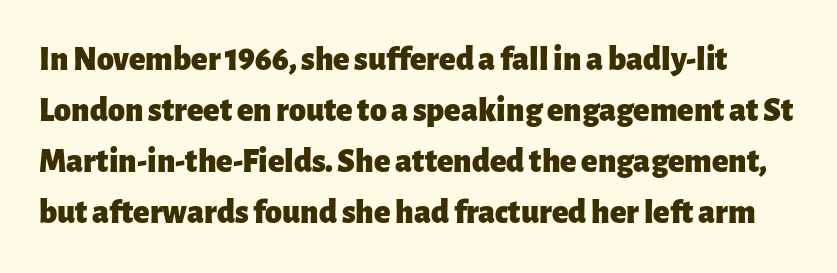
The image shows 34 px heavy sans-serif type, upright; set normal line spacing (1.5x), normal letter spacing, not underlined; low stroke contrast and a medium x-height.
